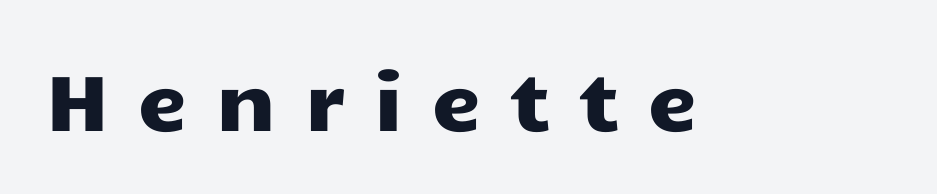
Q: Is the text italic (slanted)? A: No, it is upright.
Q: Is the typeface a serif or a sans-serif typeface? A: Sans-serif.
Q: Is the text underlined? A: No.
Q: Is the spacing between letters normal or unusually wide? A: Unusually wide.
Q: Width (condensed, normal, or wide)? A: Wide.
Q: Stroke contrast? A: Low.
Q: x-height? A: Medium.
Q: Monospaced? A: No.
